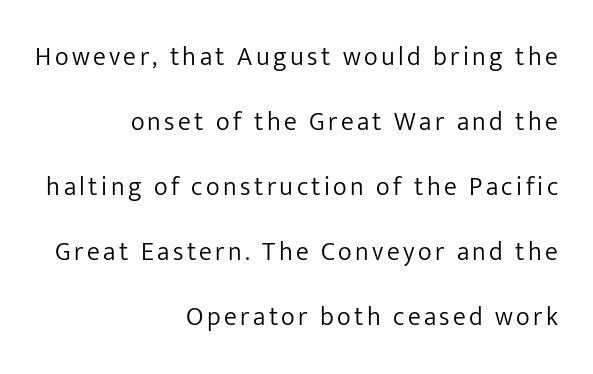
Rule under the text: the space is simply empty. The paragraph has a hard right edge and a soft left edge. Upright lettering throughout. Unbolded letterforms with no extra heft. How would I describe the line gaps? Wide and relaxed.
